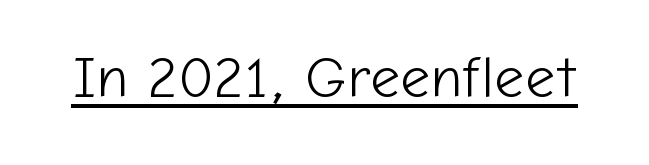
The image shows 58 px light sans-serif type, upright; set normal letter spacing, underlined; low stroke contrast and a medium x-height.
